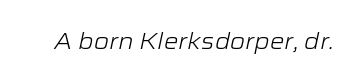
Q: Is the text bold? A: No.
Q: Is the text italic (slanted)? A: Yes, it leans right by about 12 degrees.
Q: Is the text underlined? A: No.
Q: Is the spacing between letters normal or unusually wide? A: Normal.
